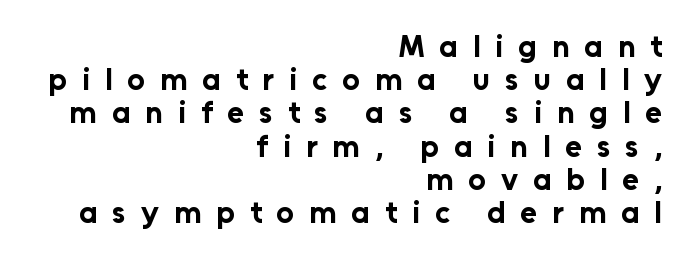
Q: Is the text bold? A: Yes.
Q: Is the text italic (slanted)? A: No, it is upright.
Q: Is the typeface a serif or a sans-serif typeface? A: Sans-serif.
Q: Is the text underlined? A: No.
Q: How is the paragraph aligned? A: Right-aligned.
Q: Is the spacing between letters normal or unusually wide? A: Unusually wide.
Q: Is the spacing between lines tight, normal or loose? A: Tight.
Q: Width (condensed, normal, or wide)? A: Normal.
Q: Stroke contrast? A: Low.
Q: x-height? A: Medium.
Q: Monospaced? A: No.
